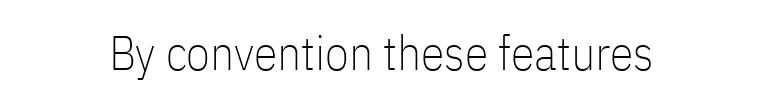
{"serif": "no", "italic": "no", "bold": "no", "weight": "thin", "width": "condensed", "stroke_contrast": "low", "x_height": "medium", "monospaced": "no", "underline": "no", "letter_spacing": "normal", "letter_spacing_em": 0.0, "glyph_px": 48}
